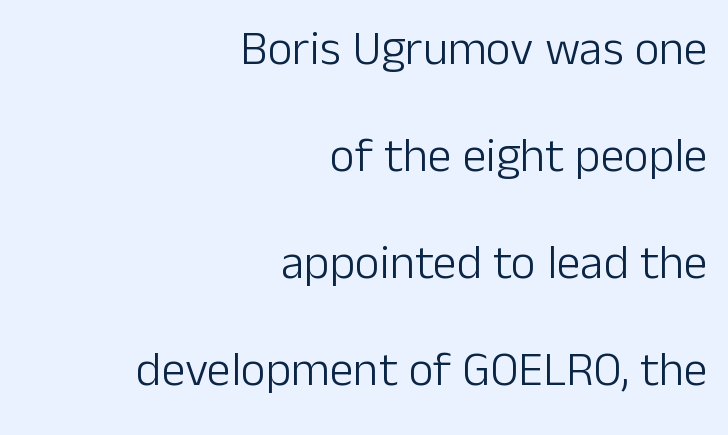
Q: Is the text bold? A: No.
Q: Is the text italic (slanted)? A: No, it is upright.
Q: Is the typeface a serif or a sans-serif typeface? A: Sans-serif.
Q: Is the text underlined? A: No.
Q: How is the paragraph aligned? A: Right-aligned.
Q: Is the spacing between letters normal or unusually wide? A: Normal.
Q: Is the spacing between lines tight, normal or loose? A: Loose.
Q: Width (condensed, normal, or wide)? A: Normal.
Q: Stroke contrast? A: Low.
Q: x-height? A: Medium.
Q: Monospaced? A: No.
